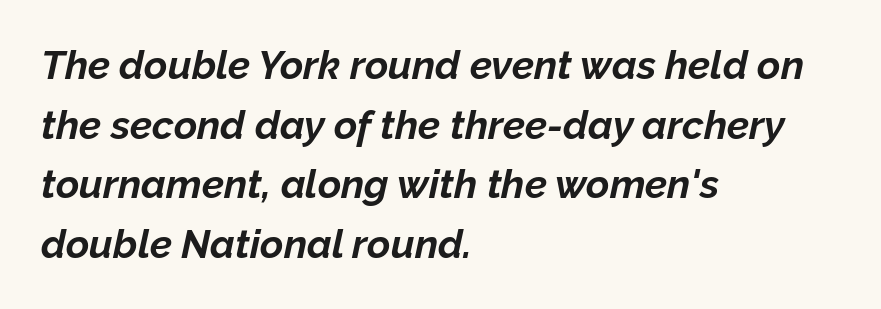
The image shows 40 px bold type, italic (leaning right); set left-aligned, normal line spacing (1.49x), normal letter spacing, not underlined; low stroke contrast and a medium x-height.
